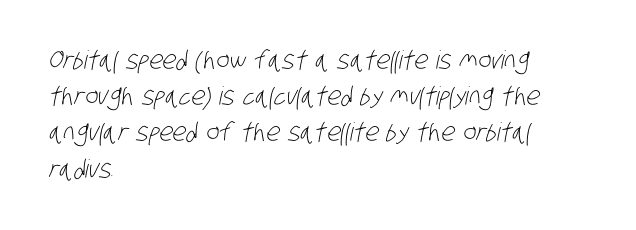
Has an underline been added? It has not. The passage shown has conventional tracking throughout. Heaviness? Minimal to ordinary, like unemphasized prose. Rows of type keep a routine distance in the vertical direction. These lines are set flush left with a ragged right edge.
